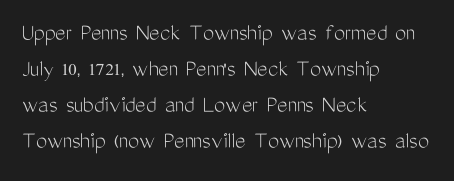
{"italic": "no", "bold": "no", "underline": "no", "align": "left", "line_spacing": "normal", "line_spacing_ratio": 1.44, "letter_spacing": "normal", "letter_spacing_em": 0.0, "glyph_px": 25}
